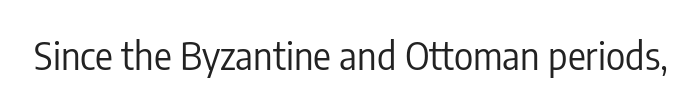
{"serif": "no", "italic": "no", "bold": "no", "weight": "regular", "width": "condensed", "stroke_contrast": "low", "x_height": "medium", "monospaced": "no", "underline": "no", "letter_spacing": "normal", "letter_spacing_em": 0.0, "glyph_px": 37}
